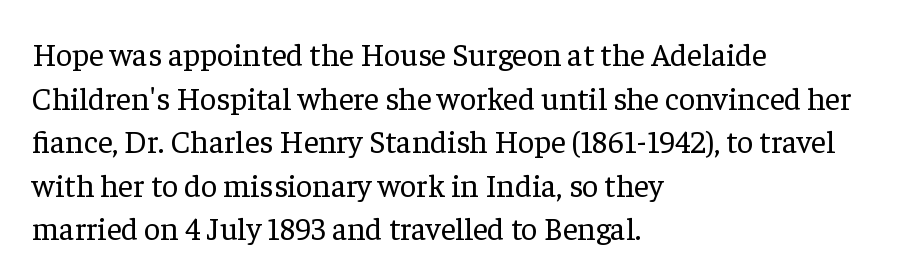
The image shows 32 px regular-weight serif type, upright; set left-aligned, normal line spacing (1.36x), normal letter spacing, not underlined; low stroke contrast and a medium x-height.
